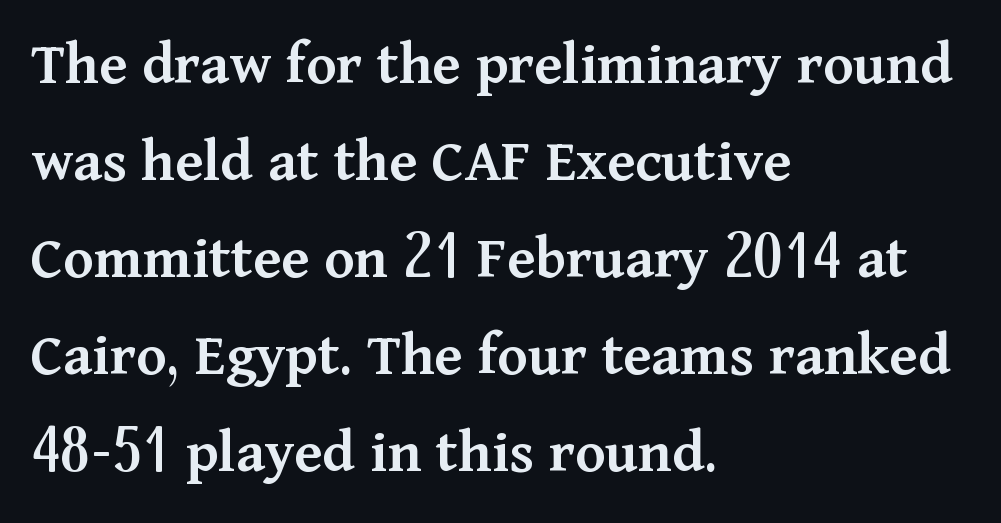
If you drew a ruler down the left edge, every line would touch it. Does the weight exceed regular? Yes, but only to semibold. Every stem runs plumb, perpendicular to the baseline. The rendering keeps characters at their native spacing. The passage shown is not underscored anywhere.
